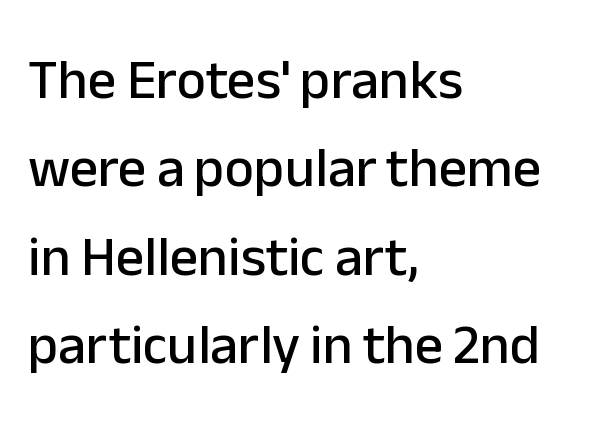
The typeface chosen for these lines omits serifs. Interline gaps are of average width in this sample. A classic flush-left, rag-right setting is used for this passage. Check the space under the baseline: it is left empty.
